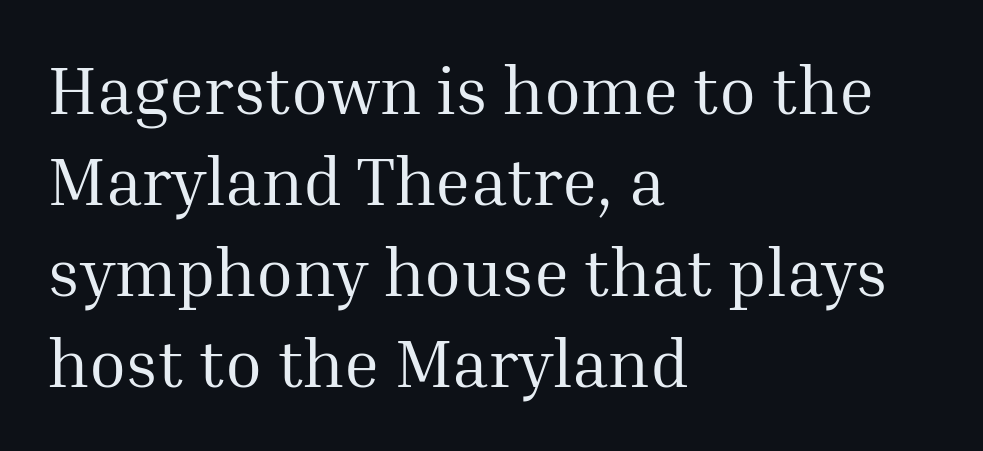
Counters stay open thanks to moderate or lighter strokes. Do the characters align in a grid? No, the font is proportional. Are there feet on the stems? There are — it's a serif. Vertically, the passage feels balanced, rows spaced as you'd expect. The compositor pushed each line to the left boundary.
